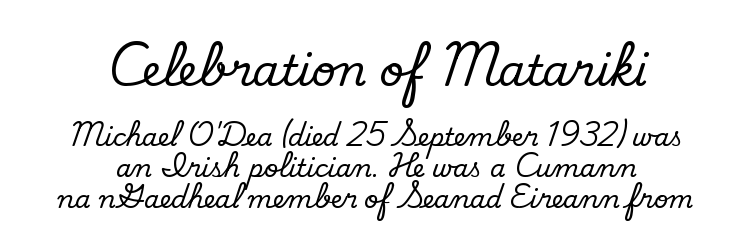
The image shows 43 px regular-weight sans-serif type; set centered, line spacing 1.23x, normal letter spacing, not underlined; the first (top) block is 1.72x larger; low stroke contrast and a small x-height.
